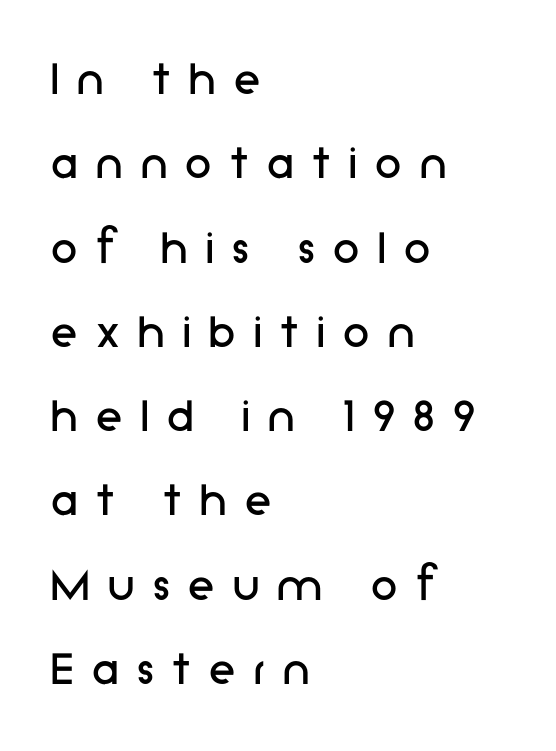
The image shows 53 px regular-weight sans-serif type, upright; set left-aligned, normal line spacing (1.59x), unusually wide letter spacing (+0.35 em), not underlined; low stroke contrast and a medium x-height.
